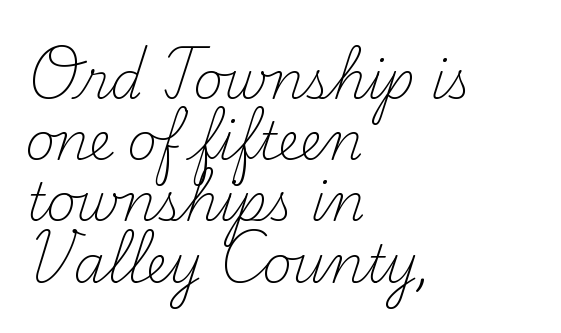
The image shows 51 px light type; set left-aligned, line spacing 1.2x, normal letter spacing, not underlined; medium stroke contrast and a small x-height.
